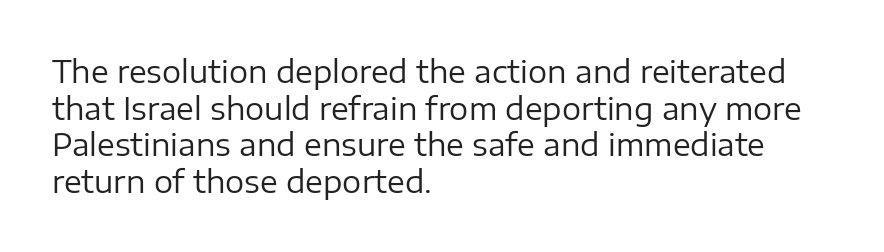
The image shows 30 px regular-weight sans-serif type, upright; set left-aligned, line spacing 1.22x, normal letter spacing, not underlined; low stroke contrast and a medium x-height.
